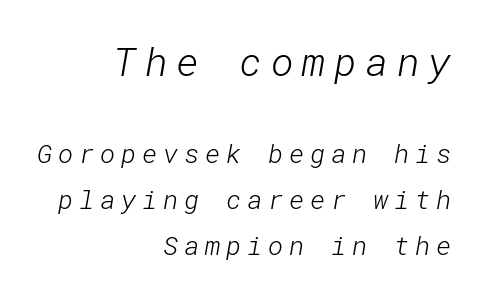
The image shows 39 px light sans-serif type; set right-aligned, line spacing 1.77x, unusually wide letter spacing (+0.22 em), not underlined; the first (top) block is 1.5x larger; low stroke contrast and a medium x-height.
